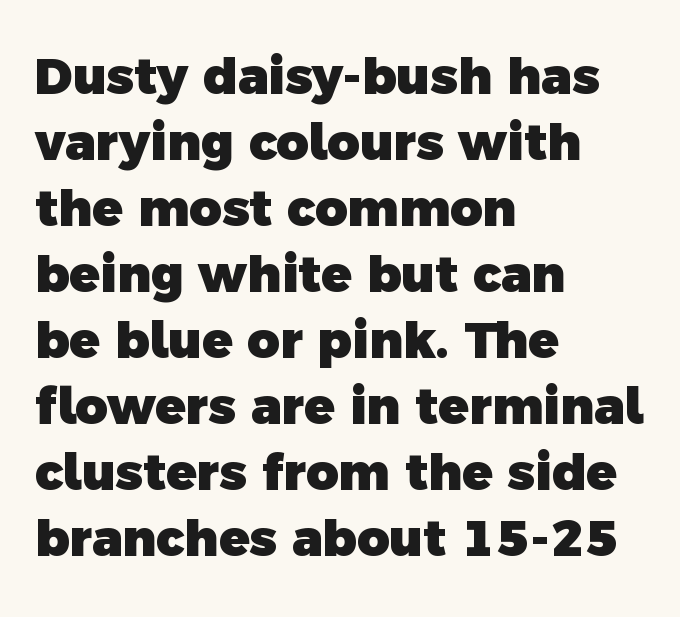
Q: Is the text bold? A: Yes.
Q: Is the typeface a serif or a sans-serif typeface? A: Sans-serif.
Q: Is the text underlined? A: No.
Q: How is the paragraph aligned? A: Left-aligned.
Q: Is the spacing between letters normal or unusually wide? A: Normal.
Q: Is the spacing between lines tight, normal or loose? A: Normal.
Q: Width (condensed, normal, or wide)? A: Normal.
Q: x-height? A: Medium.
Q: Monospaced? A: No.
